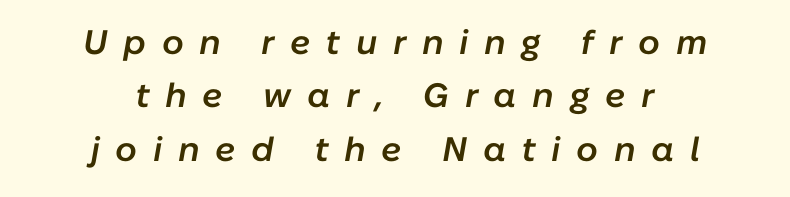
Here the designer chose a conventional face with non-uniform glyph widths. Type without underlining. This block has exactly the height ordinary leading produces. Emphasis-style slanted type is in use. Substantial extra tracking has been applied to these lines.
